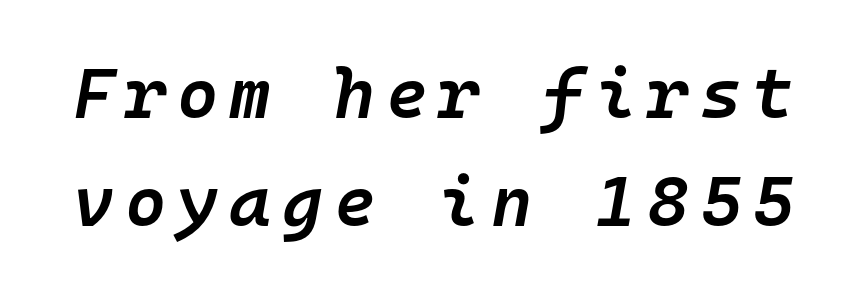
The image shows 71 px semibold type, italic (leaning right), monospaced; set normal line spacing (1.52x), not underlined; low stroke contrast and a medium x-height.
